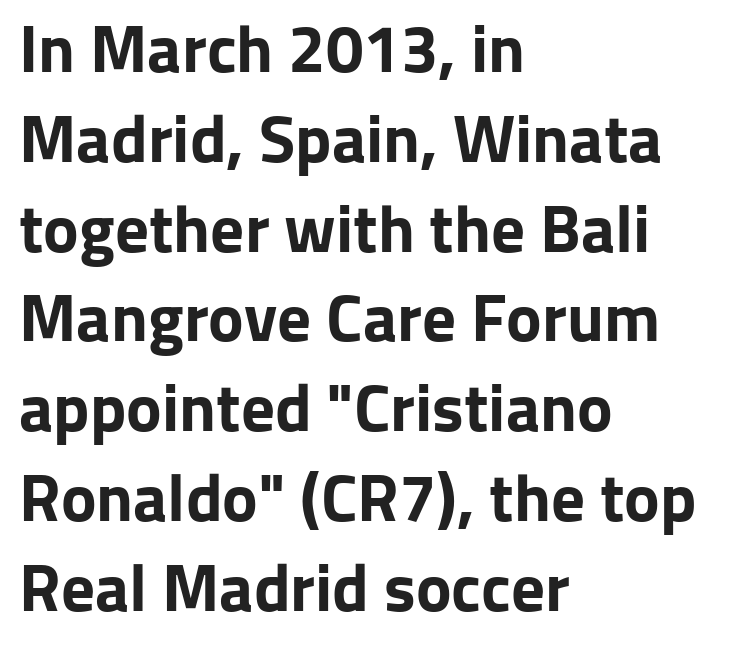
The image shows 67 px bold sans-serif type, upright; set left-aligned, normal line spacing (1.34x), normal letter spacing, not underlined; low stroke contrast and a medium x-height.
